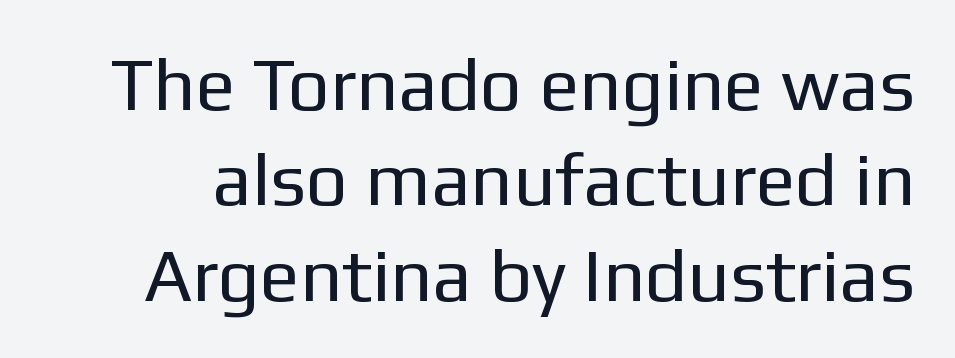
The image shows 74 px regular-weight sans-serif type, upright; set normal line spacing (1.29x), normal letter spacing, not underlined; low stroke contrast and a medium x-height.
